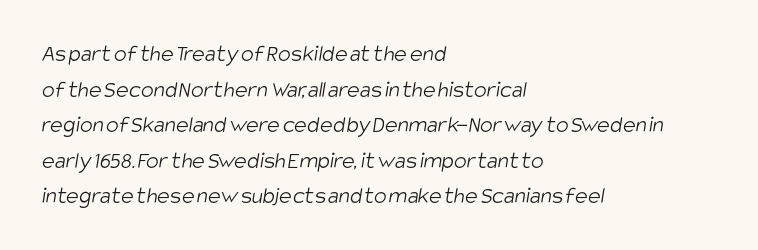
Q: Is the text bold? A: No.
Q: Is the text underlined? A: No.
Q: How is the paragraph aligned? A: Left-aligned.
Q: Is the spacing between letters normal or unusually wide? A: Normal.
Q: Is the spacing between lines tight, normal or loose? A: Normal.
